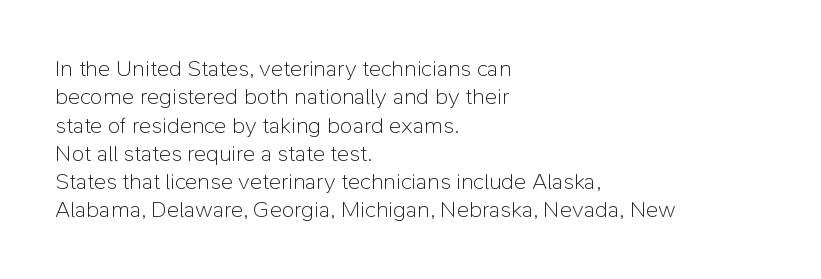
{"italic": "no", "bold": "no", "underline": "no", "align": "left", "line_spacing_ratio": 1.23, "letter_spacing": "normal", "letter_spacing_em": 0.0, "glyph_px": 23}
